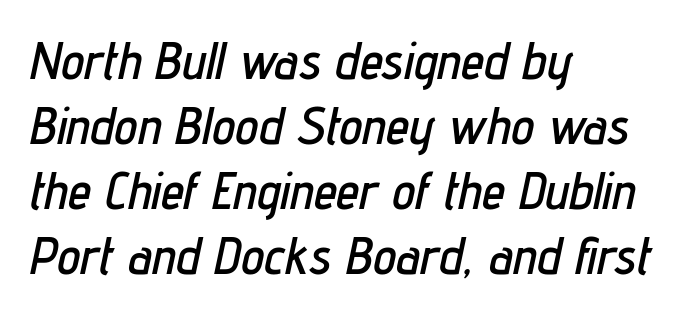
{"italic": "yes", "lean": "right", "slant_degrees": 12, "width": "condensed", "stroke_contrast": "low", "x_height": "medium", "monospaced": "no", "underline": "no", "align": "left", "line_spacing": "normal", "line_spacing_ratio": 1.25, "letter_spacing": "normal", "letter_spacing_em": 0.0, "glyph_px": 52}
